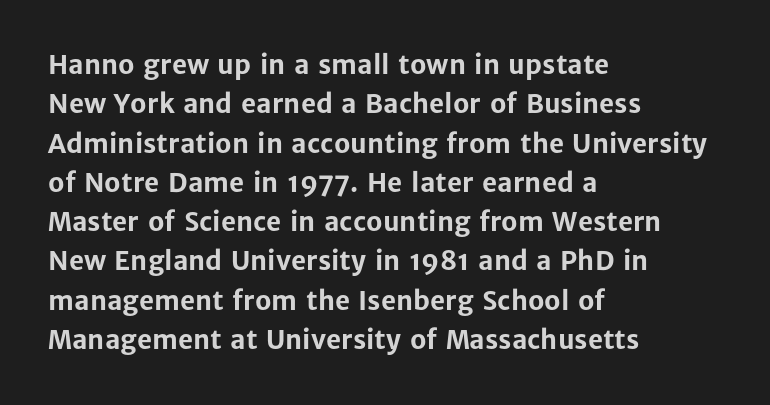
Q: Is the text bold? A: Yes.
Q: Is the text italic (slanted)? A: No, it is upright.
Q: Is the text underlined? A: No.
Q: How is the paragraph aligned? A: Left-aligned.
Q: Is the spacing between letters normal or unusually wide? A: Normal.
Q: Is the spacing between lines tight, normal or loose? A: Normal.
